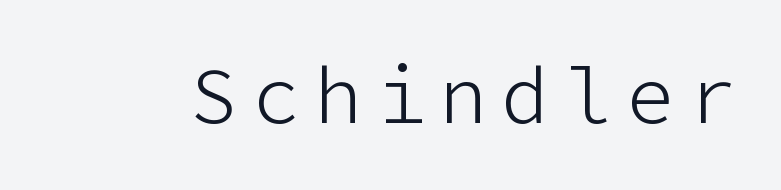
The image shows 79 px light sans-serif type, upright; set not underlined; low stroke contrast and a medium x-height.
